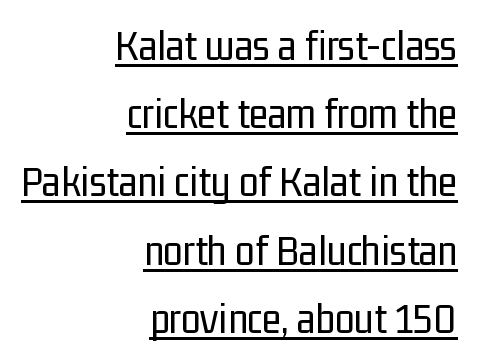
Q: Is the text bold? A: No.
Q: Is the text italic (slanted)? A: No, it is upright.
Q: Is the typeface a serif or a sans-serif typeface? A: Sans-serif.
Q: Is the text underlined? A: Yes.
Q: How is the paragraph aligned? A: Right-aligned.
Q: Is the spacing between letters normal or unusually wide? A: Normal.
Q: Is the spacing between lines tight, normal or loose? A: Normal.
Q: Width (condensed, normal, or wide)? A: Condensed.
Q: Stroke contrast? A: Low.
Q: x-height? A: Medium.
Q: Monospaced? A: No.
